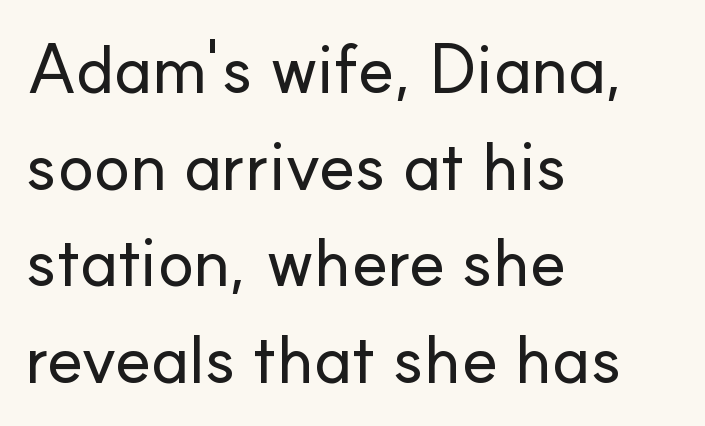
{"serif": "no", "italic": "no", "width": "normal", "stroke_contrast": "low", "x_height": "small", "monospaced": "no", "underline": "no", "align": "left", "line_spacing": "normal", "line_spacing_ratio": 1.42, "letter_spacing": "normal", "letter_spacing_em": 0.0, "glyph_px": 68}
